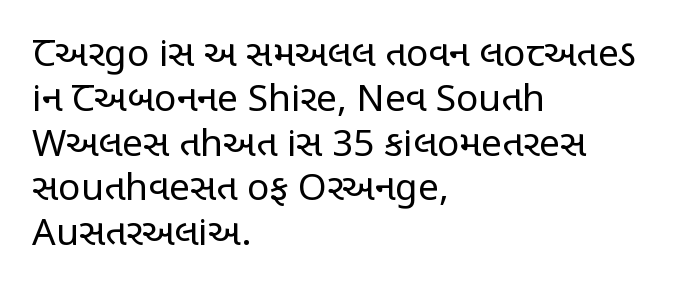
The image shows 37 px regular-weight, condensed sans-serif type, upright; set left-aligned, line spacing 1.21x, normal letter spacing, not underlined; low stroke contrast and a large x-height.
